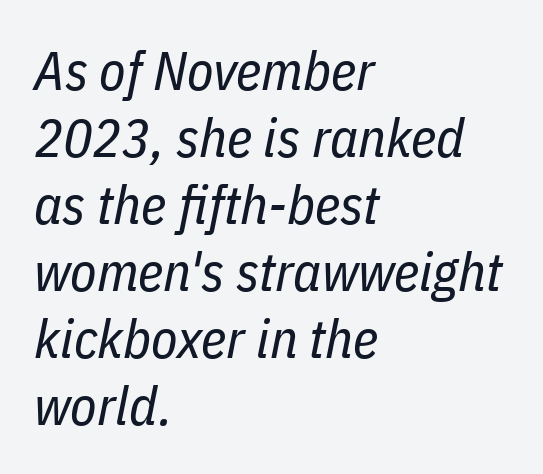
Q: Is the text bold? A: No.
Q: Is the text italic (slanted)? A: Yes, it leans right by about 11 degrees.
Q: Is the text underlined? A: No.
Q: How is the paragraph aligned? A: Left-aligned.
Q: Is the spacing between letters normal or unusually wide? A: Normal.
Q: Width (condensed, normal, or wide)? A: Condensed.
Q: Stroke contrast? A: Low.
Q: x-height? A: Medium.
Q: Monospaced? A: No.
